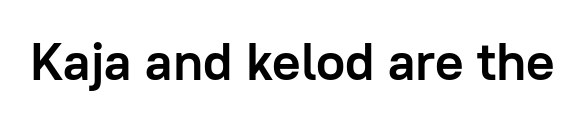
The image shows 53 px semibold sans-serif type, upright; set normal letter spacing, not underlined; low stroke contrast and a medium x-height.
